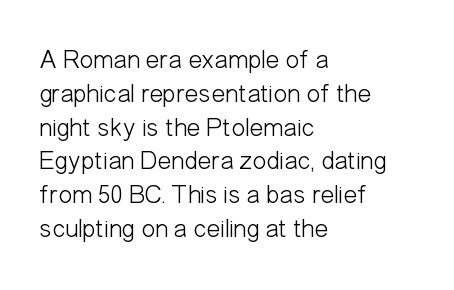
{"italic": "no", "bold": "no", "underline": "no", "align": "left", "line_spacing": "normal", "line_spacing_ratio": 1.3, "letter_spacing": "normal", "letter_spacing_em": 0.0, "glyph_px": 26}
